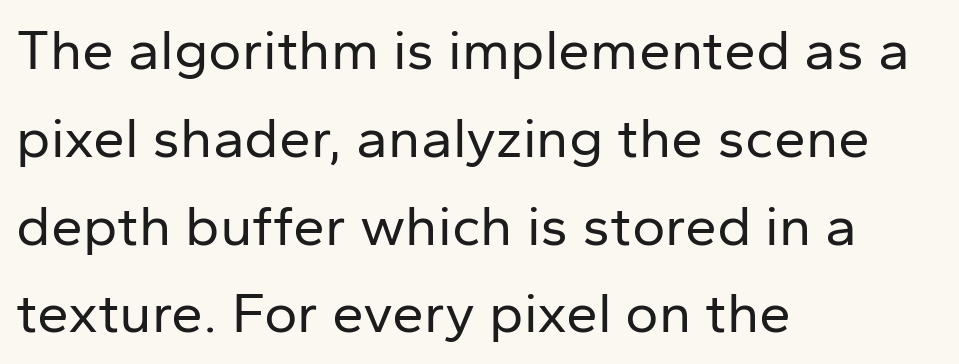
The image shows 57 px regular-weight sans-serif type, upright; set left-aligned, normal line spacing (1.54x), normal letter spacing, not underlined; low stroke contrast and a medium x-height.
